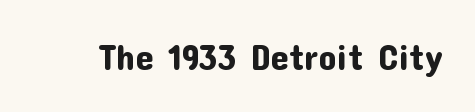
The image shows 36 px sans-serif type, upright; set normal letter spacing, not underlined; low stroke contrast and a medium x-height.
